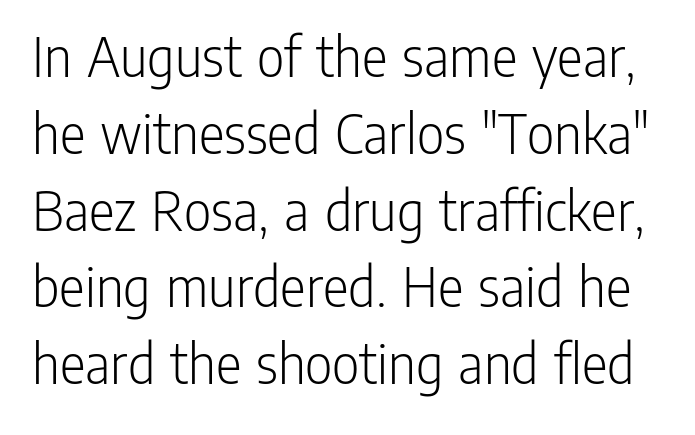
Varying glyph widths throughout — classic text-font behaviour. Vertically, the passage feels balanced, rows spaced as you'd expect. Is the stroke heavy? The answer is a plain regular-or-lighter. Descenders are the only things crossing below the line. Does extra space separate the letters? No, they use regular spacing. Typographically, this falls in the sans-serif category.
